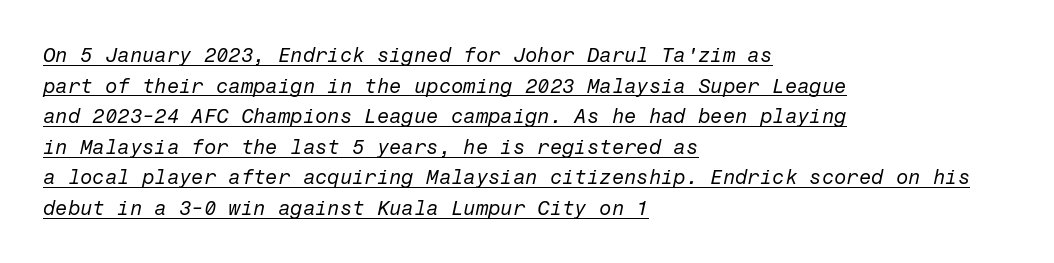
Caption: lettering with a line underneath. In terms of leading, this rendering sits right in the middle. Weight: not bold — regular or lighter. Does extra space separate the letters? No, they use regular spacing. The ragged edge is on the right, which tells us the setting is flush left.
